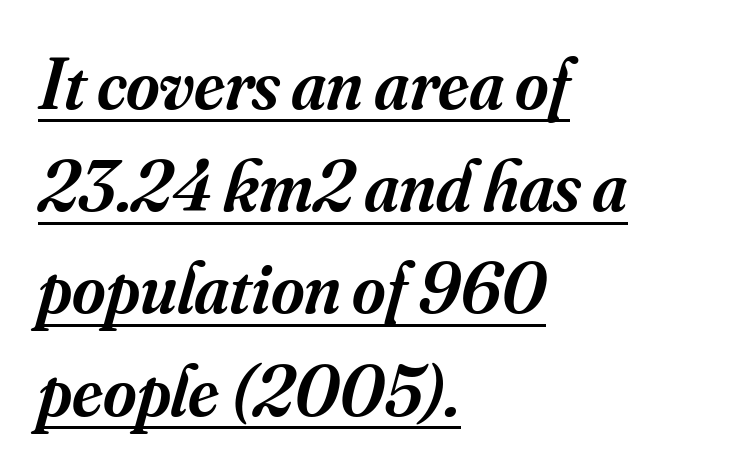
The image shows 72 px semibold serif type, italic (leaning right); set left-aligned, normal line spacing (1.42x), normal letter spacing, underlined; medium stroke contrast and a small x-height.
